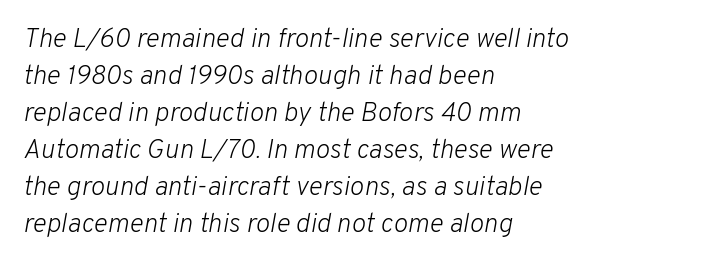
{"italic": "yes", "lean": "right", "slant_degrees": 10, "bold": "no", "underline": "no", "align": "left", "line_spacing": "normal", "line_spacing_ratio": 1.37, "letter_spacing": "normal", "letter_spacing_em": 0.0, "glyph_px": 27}
